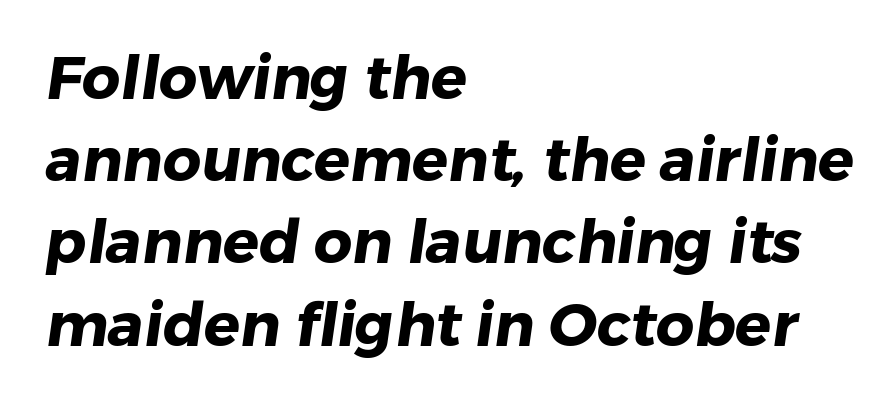
Q: Is the text bold? A: Yes.
Q: Is the typeface a serif or a sans-serif typeface? A: Sans-serif.
Q: Is the text underlined? A: No.
Q: How is the paragraph aligned? A: Left-aligned.
Q: Is the spacing between letters normal or unusually wide? A: Normal.
Q: Is the spacing between lines tight, normal or loose? A: Normal.
Q: Width (condensed, normal, or wide)? A: Normal.
Q: Stroke contrast? A: Low.
Q: x-height? A: Medium.
Q: Monospaced? A: No.
